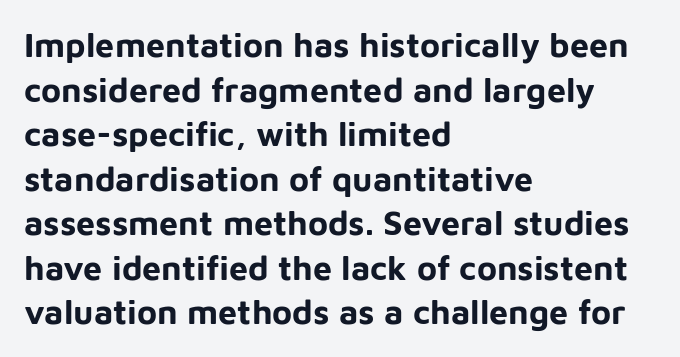
{"serif": "no", "italic": "no", "bold": "yes", "weight": "bold", "width": "normal", "stroke_contrast": "low", "x_height": "medium", "monospaced": "no", "underline": "no", "align": "left", "line_spacing": "normal", "line_spacing_ratio": 1.31, "letter_spacing": "normal", "letter_spacing_em": 0.0, "glyph_px": 34}
